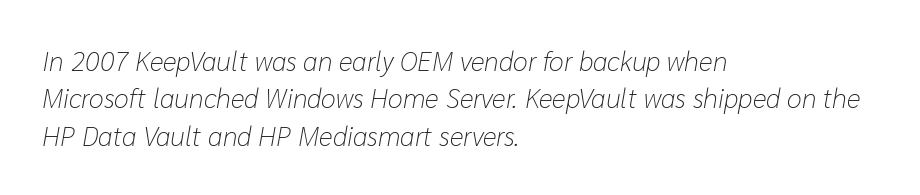
The rows are spaced the way most documents space them. Here the glyphs are tracked normally, forming tight word shapes. Each row of text sits above clean, open space. Line beginnings align vertically; line endings do not.
